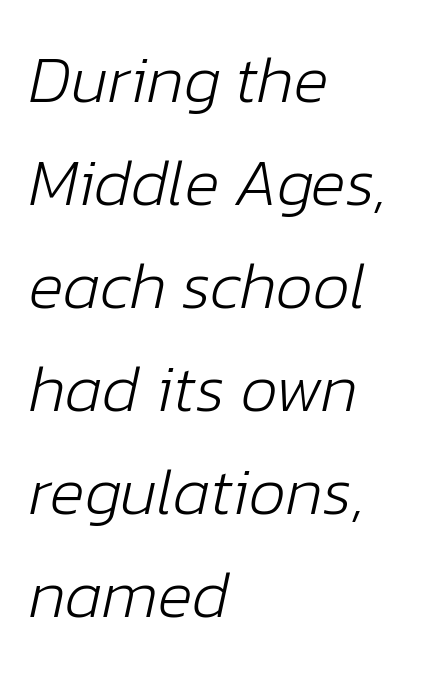
{"italic": "yes", "lean": "right", "slant_degrees": 12, "bold": "no", "weight": "light", "width": "normal", "stroke_contrast": "low", "x_height": "medium", "monospaced": "no", "underline": "no", "align": "left", "line_spacing": "normal", "line_spacing_ratio": 1.56, "letter_spacing": "normal", "letter_spacing_em": 0.0, "glyph_px": 66}
